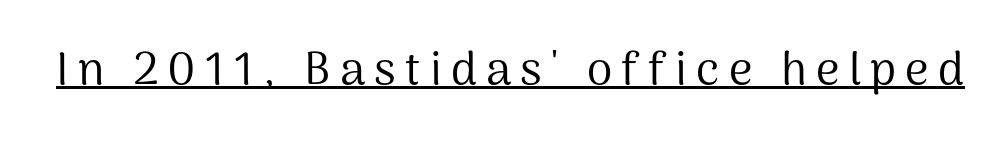
Q: Is the text bold? A: No.
Q: Is the text italic (slanted)? A: No, it is upright.
Q: Is the typeface a serif or a sans-serif typeface? A: Sans-serif.
Q: Is the text underlined? A: Yes.
Q: Is the spacing between letters normal or unusually wide? A: Unusually wide.
Q: Width (condensed, normal, or wide)? A: Normal.
Q: Stroke contrast? A: Medium.
Q: x-height? A: Medium.
Q: Monospaced? A: No.
